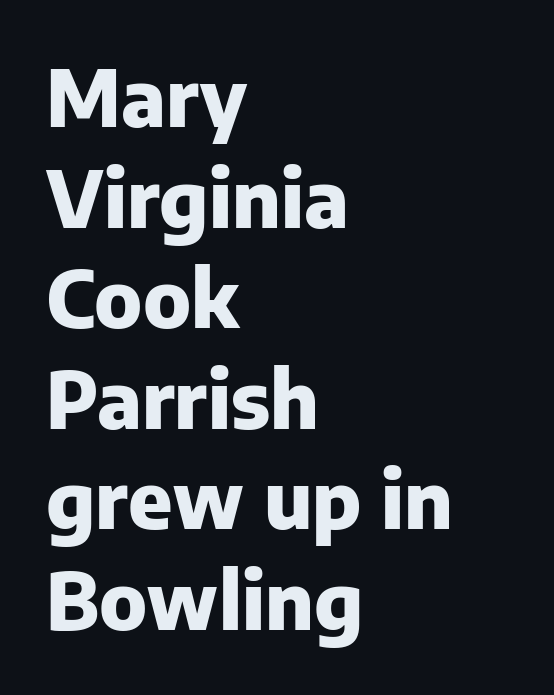
Q: Is the text bold? A: Yes.
Q: Is the text italic (slanted)? A: No, it is upright.
Q: Is the typeface a serif or a sans-serif typeface? A: Sans-serif.
Q: Is the text underlined? A: No.
Q: How is the paragraph aligned? A: Left-aligned.
Q: Is the spacing between letters normal or unusually wide? A: Normal.
Q: Is the spacing between lines tight, normal or loose? A: Normal.
Q: Width (condensed, normal, or wide)? A: Normal.
Q: Stroke contrast? A: Low.
Q: x-height? A: Medium.
Q: Monospaced? A: No.
